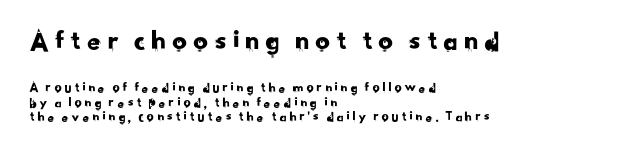
{"serif": "no", "width": "normal", "stroke_contrast": "low", "x_height": "small", "monospaced": "no", "underline": "no", "align": "left", "line_spacing": "tight", "line_spacing_ratio": 1.04, "larger_block": "first", "size_ratio": 2.07, "glyph_px": 29}
